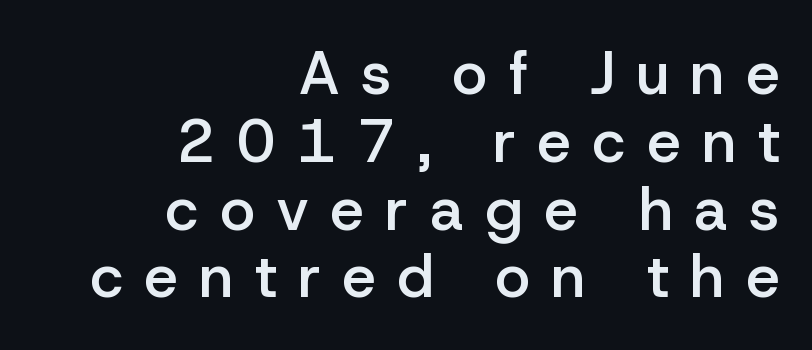
{"serif": "no", "italic": "no", "bold": "semi", "weight": "semibold", "width": "normal", "stroke_contrast": "low", "x_height": "medium", "monospaced": "no", "underline": "no", "align": "right", "line_spacing": "tight", "line_spacing_ratio": 1.13, "letter_spacing": "wide", "letter_spacing_em": 0.36, "glyph_px": 60}
